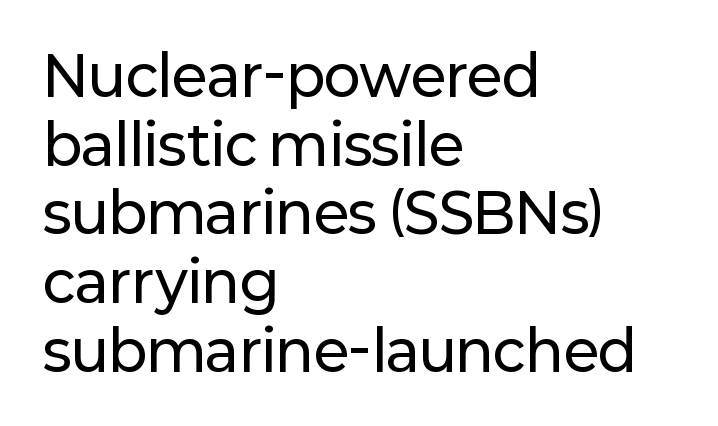
Q: Is the text italic (slanted)? A: No, it is upright.
Q: Is the typeface a serif or a sans-serif typeface? A: Sans-serif.
Q: Is the text underlined? A: No.
Q: How is the paragraph aligned? A: Left-aligned.
Q: Is the spacing between letters normal or unusually wide? A: Normal.
Q: Is the spacing between lines tight, normal or loose? A: Normal.
Q: Width (condensed, normal, or wide)? A: Normal.
Q: Stroke contrast? A: Low.
Q: x-height? A: Medium.
Q: Monospaced? A: No.
